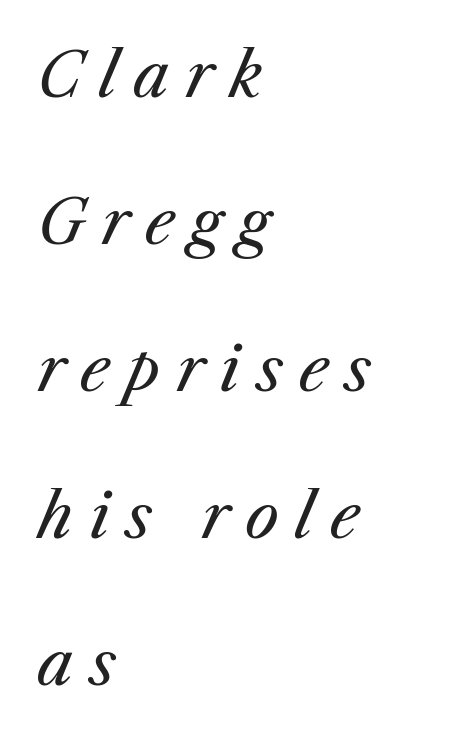
{"italic": "yes", "lean": "right", "slant_degrees": 25, "bold": "no", "weight": "regular", "width": "normal", "stroke_contrast": "medium", "x_height": "medium", "monospaced": "no", "underline": "no", "align": "left", "line_spacing": "loose", "line_spacing_ratio": 2.45, "letter_spacing": "wide", "letter_spacing_em": 0.27, "glyph_px": 60}
